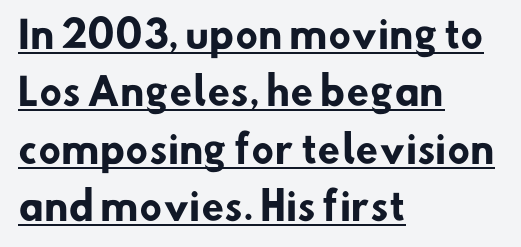
Q: Is the text bold? A: Yes.
Q: Is the typeface a serif or a sans-serif typeface? A: Sans-serif.
Q: Is the text underlined? A: Yes.
Q: How is the paragraph aligned? A: Left-aligned.
Q: Is the spacing between letters normal or unusually wide? A: Normal.
Q: Is the spacing between lines tight, normal or loose? A: Normal.
Q: Width (condensed, normal, or wide)? A: Normal.
Q: Stroke contrast? A: Low.
Q: x-height? A: Small.
Q: Monospaced? A: No.
